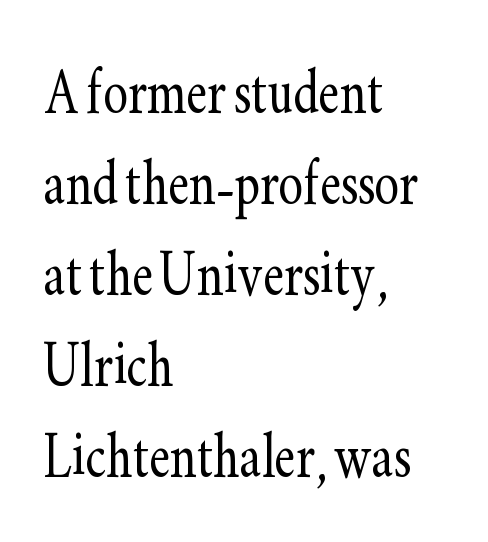
Q: Is the text bold? A: No.
Q: Is the text italic (slanted)? A: No, it is upright.
Q: Is the typeface a serif or a sans-serif typeface? A: Serif.
Q: Is the text underlined? A: No.
Q: How is the paragraph aligned? A: Left-aligned.
Q: Is the spacing between letters normal or unusually wide? A: Normal.
Q: Width (condensed, normal, or wide)? A: Condensed.
Q: Stroke contrast? A: Low.
Q: x-height? A: Small.
Q: Monospaced? A: No.
